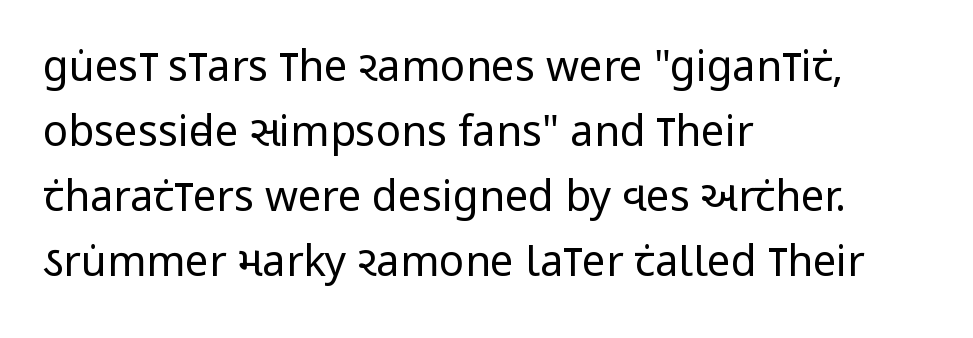
In terms of letterspacing, this is plain default setting. To sum up the face: it is a sans, with no serifs. Is the type heavy? It reads as light-to-regular instead. Honestly, there is no underline to notice here at all. Spacing verdict: proportional, widths tailored to each character. How would I describe the line gaps? Plain and ordinary.
